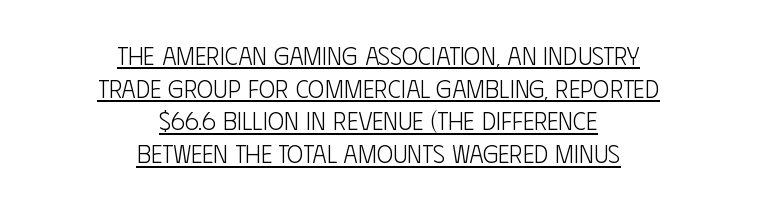
{"italic": "no", "bold": "no", "underline": "yes", "align": "center", "line_spacing": "normal", "line_spacing_ratio": 1.31, "letter_spacing": "normal", "letter_spacing_em": 0.0, "glyph_px": 25}
